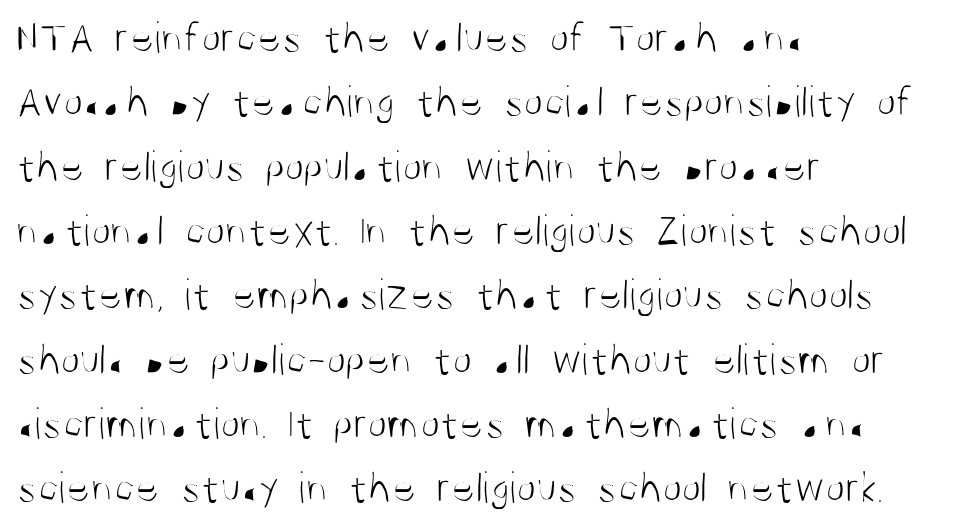
{"serif": "no", "italic": "no", "bold": "no", "weight": "light", "width": "condensed", "stroke_contrast": "medium", "x_height": "large", "monospaced": "no", "underline": "no", "align": "left", "line_spacing": "normal", "line_spacing_ratio": 1.43, "letter_spacing": "normal", "letter_spacing_em": 0.0, "glyph_px": 45}
